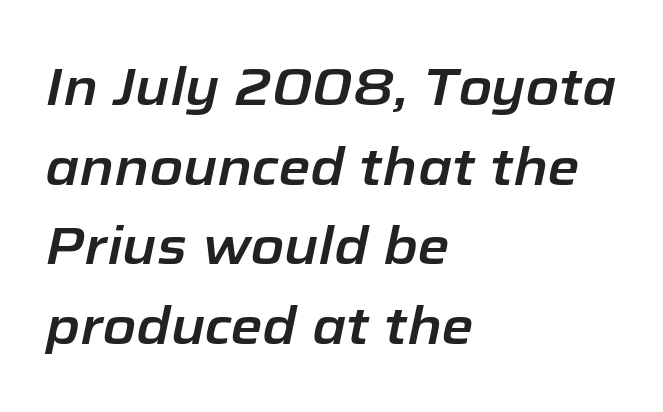
{"italic": "yes", "lean": "right", "slant_degrees": 12, "width": "normal", "stroke_contrast": "low", "x_height": "medium", "monospaced": "no", "underline": "no", "align": "left", "line_spacing": "normal", "line_spacing_ratio": 1.53, "letter_spacing": "normal", "letter_spacing_em": 0.0, "glyph_px": 52}
